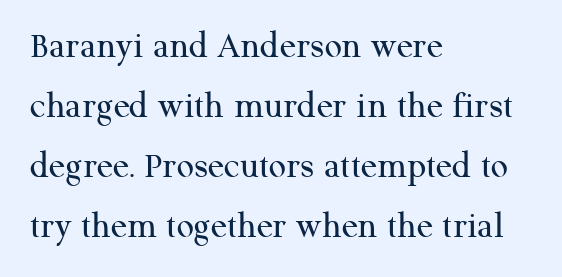
The image shows 38 px regular-weight serif type, upright; set left-aligned, normal line spacing (1.58x), normal letter spacing, not underlined; medium stroke contrast and a medium x-height.
